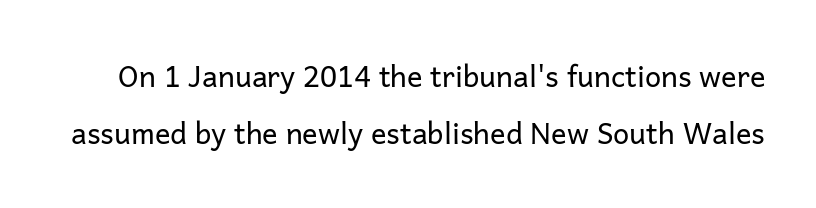
{"serif": "no", "italic": "no", "bold": "no", "weight": "regular", "width": "normal", "stroke_contrast": "low", "x_height": "medium", "monospaced": "no", "underline": "no", "line_spacing": "loose", "line_spacing_ratio": 1.97, "letter_spacing": "normal", "letter_spacing_em": 0.0, "glyph_px": 29}
